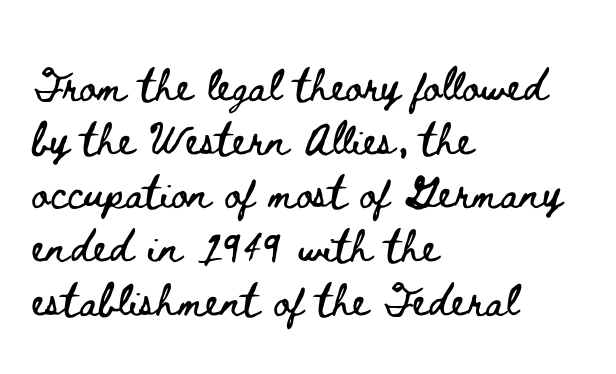
The image shows 41 px wide type; set left-aligned, normal line spacing (1.31x), normal letter spacing, not underlined; low stroke contrast and a small x-height.
